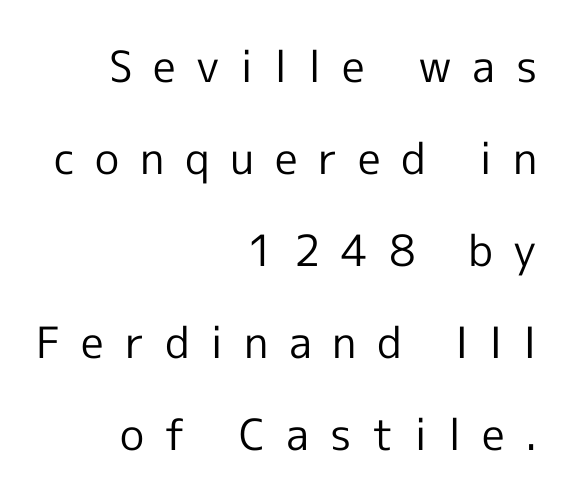
This is the regular roman posture of the typeface. How are the letters spaced? Widely, with obvious added tracking. Is this a fixed-width face? No — the glyphs have proportional, varying widths. Which margin do the lines hug? The right one — the left edge is uneven.
